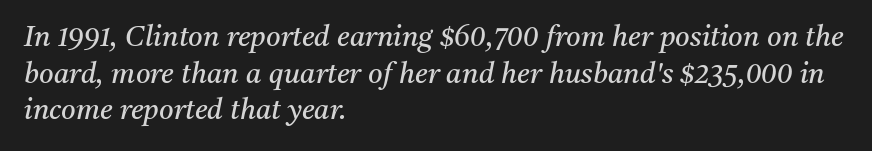
Teacher's note: observe the even left margin — that is flush-left alignment. The gap between lines stays unmarked. Honestly, the row spacing looks completely unremarkable. Emphasis-style slanted type is in use.
